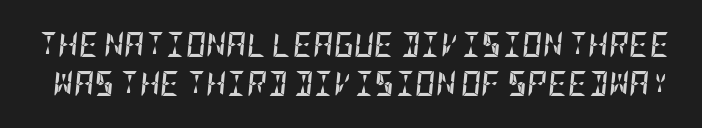
The image shows 25 px bold type, italic (leaning right); set normal line spacing (1.55x), normal letter spacing, not underlined.
